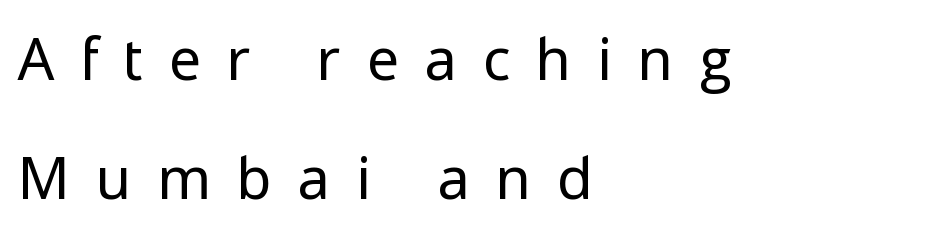
The image shows 58 px regular-weight sans-serif type, upright; set left-aligned, loose line spacing (2.06x), unusually wide letter spacing (+0.46 em), not underlined; low stroke contrast and a medium x-height.
